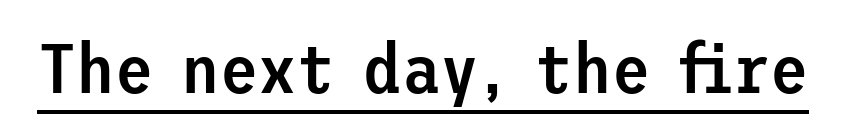
Q: Is the text bold? A: Semi-bold.
Q: Is the text italic (slanted)? A: No, it is upright.
Q: Is the typeface a serif or a sans-serif typeface? A: Sans-serif.
Q: Is the text underlined? A: Yes.
Q: Is the spacing between letters normal or unusually wide? A: Normal.
Q: Width (condensed, normal, or wide)? A: Normal.
Q: Stroke contrast? A: Low.
Q: x-height? A: Medium.
